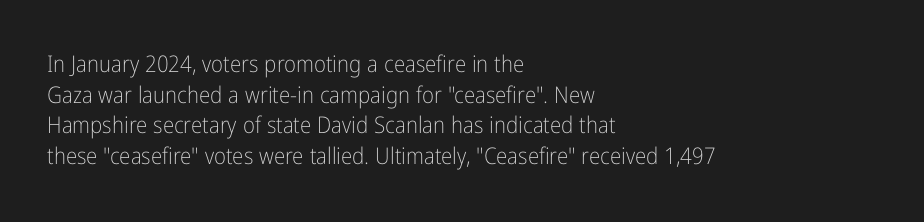
The image shows 23 px text type, upright; set left-aligned, normal line spacing (1.33x), normal letter spacing, not underlined.
